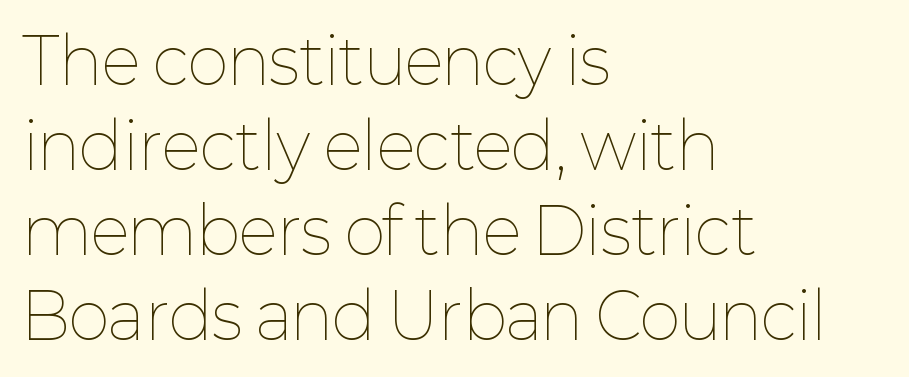
Q: Is the text bold? A: No.
Q: Is the text italic (slanted)? A: No, it is upright.
Q: Is the text underlined? A: No.
Q: How is the paragraph aligned? A: Left-aligned.
Q: Is the spacing between letters normal or unusually wide? A: Normal.
Q: Is the spacing between lines tight, normal or loose? A: Normal.
Q: Width (condensed, normal, or wide)? A: Normal.
Q: Stroke contrast? A: Low.
Q: x-height? A: Medium.
Q: Monospaced? A: No.
